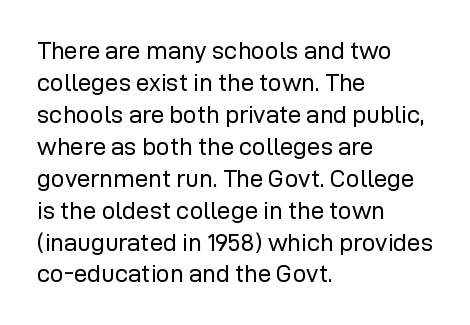
Q: Is the text bold? A: No.
Q: Is the text italic (slanted)? A: No, it is upright.
Q: Is the text underlined? A: No.
Q: How is the paragraph aligned? A: Left-aligned.
Q: Is the spacing between letters normal or unusually wide? A: Normal.
Q: Is the spacing between lines tight, normal or loose? A: Normal.
